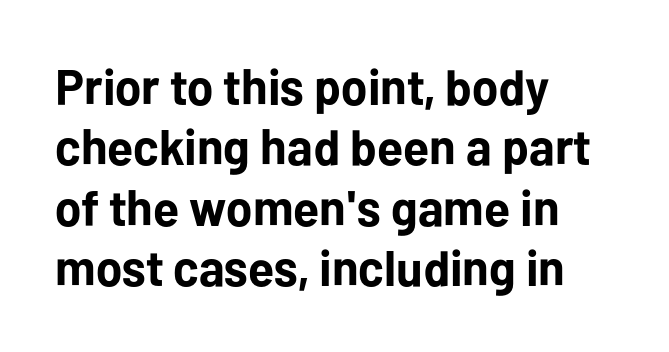
{"serif": "no", "italic": "no", "bold": "yes", "weight": "bold", "width": "normal", "stroke_contrast": "low", "x_height": "medium", "monospaced": "no", "underline": "no", "align": "left", "line_spacing_ratio": 1.21, "letter_spacing": "normal", "letter_spacing_em": 0.0, "glyph_px": 50}
